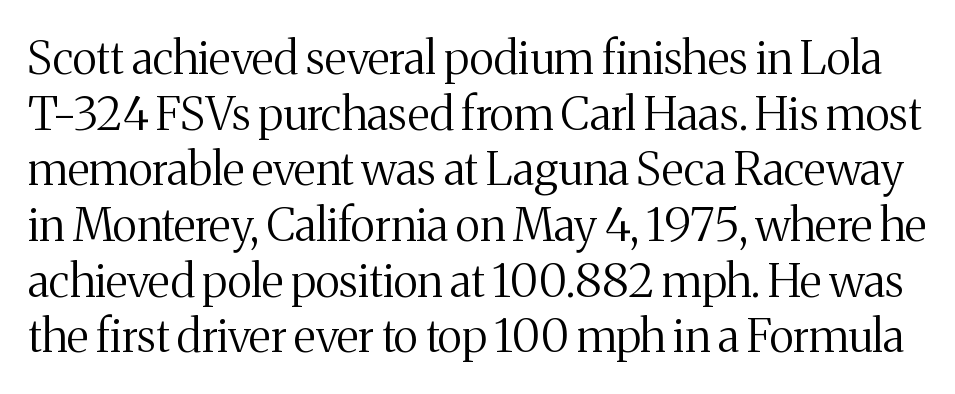
Q: Is the text bold? A: No.
Q: Is the text italic (slanted)? A: No, it is upright.
Q: Is the typeface a serif or a sans-serif typeface? A: Serif.
Q: Is the text underlined? A: No.
Q: Is the spacing between letters normal or unusually wide? A: Normal.
Q: Width (condensed, normal, or wide)? A: Normal.
Q: Stroke contrast? A: Medium.
Q: x-height? A: Medium.
Q: Monospaced? A: No.
